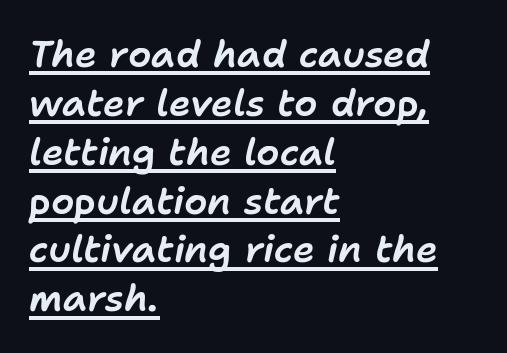
Q: Is the text italic (slanted)? A: Yes, it leans right by about 11 degrees.
Q: Is the text underlined? A: Yes.
Q: How is the paragraph aligned? A: Left-aligned.
Q: Is the spacing between letters normal or unusually wide? A: Normal.
Q: Is the spacing between lines tight, normal or loose? A: Normal.
Q: Width (condensed, normal, or wide)? A: Normal.
Q: Stroke contrast? A: Low.
Q: x-height? A: Medium.
Q: Monospaced? A: No.
